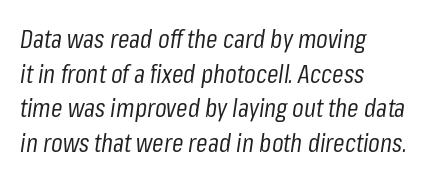
The image shows 26 px text type, italic (leaning right); set left-aligned, normal line spacing (1.33x), normal letter spacing, not underlined.
